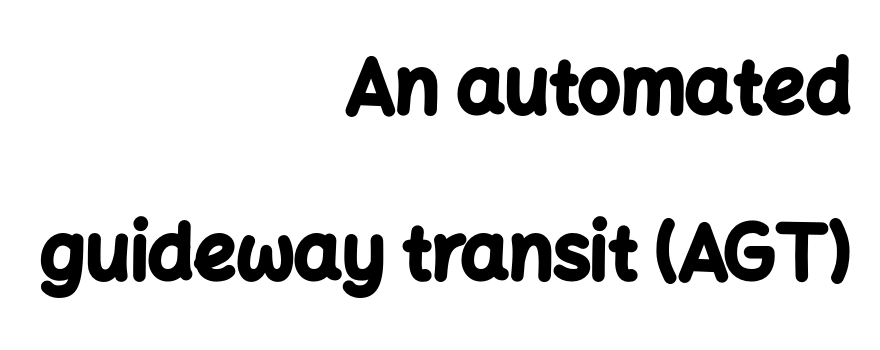
{"serif": "no", "italic": "no", "bold": "yes", "weight": "bold", "width": "normal", "stroke_contrast": "low", "x_height": "medium", "monospaced": "no", "underline": "no", "align": "right", "line_spacing": "loose", "line_spacing_ratio": 2.22, "letter_spacing": "normal", "letter_spacing_em": 0.0, "glyph_px": 75}
